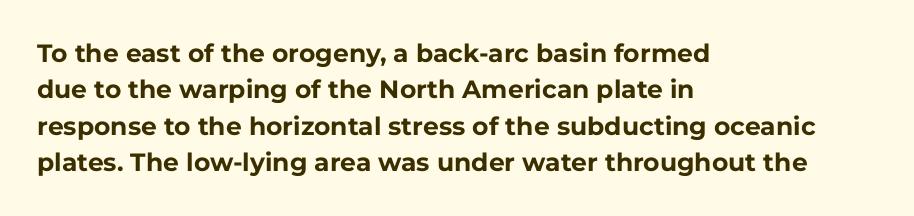
Q: Is the text bold? A: Yes.
Q: Is the text italic (slanted)? A: No, it is upright.
Q: Is the text underlined? A: No.
Q: How is the paragraph aligned? A: Left-aligned.
Q: Is the spacing between letters normal or unusually wide? A: Normal.
Q: Is the spacing between lines tight, normal or loose? A: Normal.
